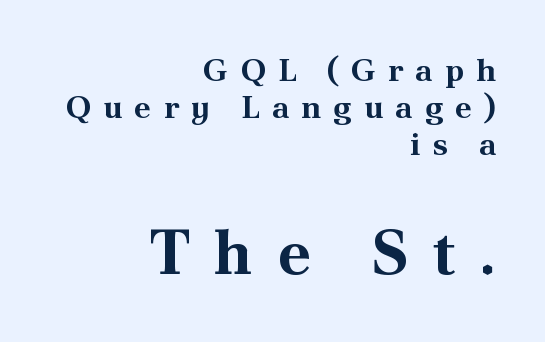
The paragraph has a hard right edge and a soft left edge. Every stem runs plumb, perpendicular to the baseline. Think of a printed novel: that variable character pitch is what you see here. Unmarked baselines from the first word to the last. A typesetter would label this face a serif.
